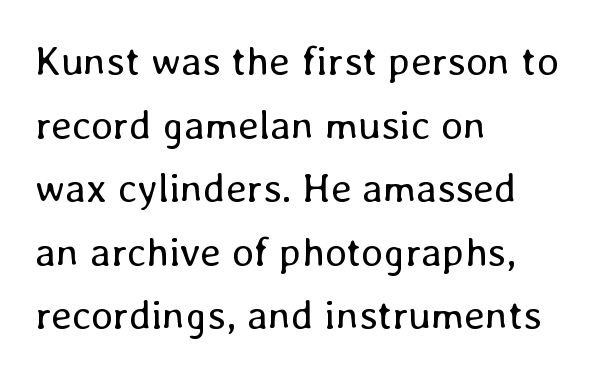
Q: Is the text bold? A: No.
Q: Is the text italic (slanted)? A: No, it is upright.
Q: Is the text underlined? A: No.
Q: How is the paragraph aligned? A: Left-aligned.
Q: Is the spacing between letters normal or unusually wide? A: Normal.
Q: Is the spacing between lines tight, normal or loose? A: Normal.
Q: Width (condensed, normal, or wide)? A: Normal.
Q: Stroke contrast? A: Low.
Q: x-height? A: Medium.
Q: Monospaced? A: No.
